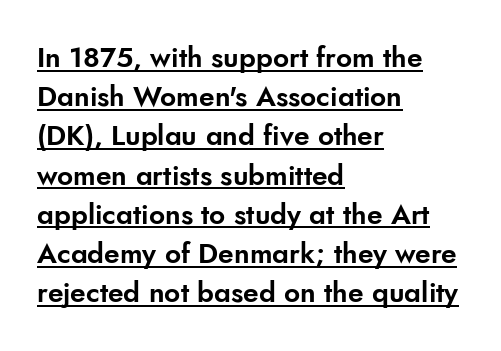
Q: Is the text italic (slanted)? A: No, it is upright.
Q: Is the typeface a serif or a sans-serif typeface? A: Sans-serif.
Q: Is the text underlined? A: Yes.
Q: How is the paragraph aligned? A: Left-aligned.
Q: Is the spacing between letters normal or unusually wide? A: Normal.
Q: Is the spacing between lines tight, normal or loose? A: Normal.
Q: Width (condensed, normal, or wide)? A: Normal.
Q: Stroke contrast? A: Low.
Q: x-height? A: Small.
Q: Monospaced? A: No.
